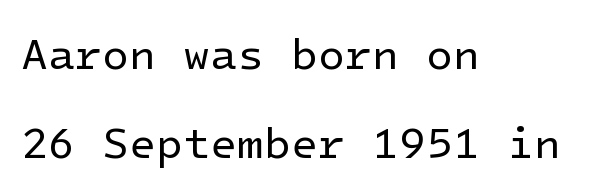
The image shows 44 px regular-weight sans-serif type, upright; set left-aligned, loose line spacing (2.02x), normal letter spacing, not underlined; low stroke contrast and a medium x-height.
